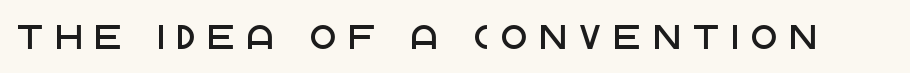
The image shows 34 px sans-serif type, upright; set unusually wide letter spacing (+0.39 em), not underlined; low stroke contrast and a large x-height.
